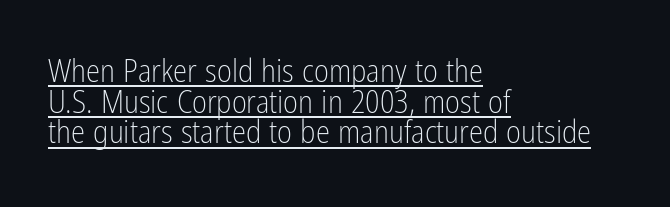
Every stem runs plumb, perpendicular to the baseline. Caption: multi-line text, flush left, ragged right. The horizontal fit of the characters is conventional and even. This rendering features underlined lettering. This sample has the flowing, uneven cadence of proportional lettering.
